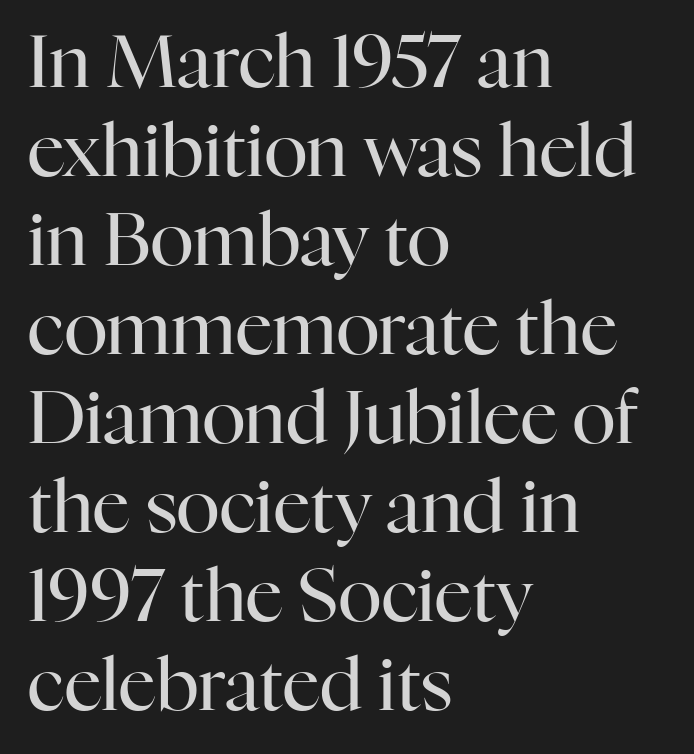
Q: Is the text bold? A: No.
Q: Is the text italic (slanted)? A: No, it is upright.
Q: Is the typeface a serif or a sans-serif typeface? A: Serif.
Q: Is the text underlined? A: No.
Q: How is the paragraph aligned? A: Left-aligned.
Q: Is the spacing between letters normal or unusually wide? A: Normal.
Q: Width (condensed, normal, or wide)? A: Normal.
Q: Stroke contrast? A: High.
Q: x-height? A: Medium.
Q: Monospaced? A: No.
